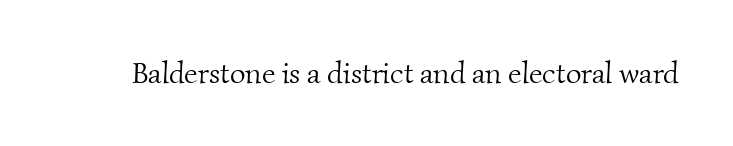
The image shows 30 px light serif type; set normal letter spacing, not underlined; medium stroke contrast and a small x-height.
